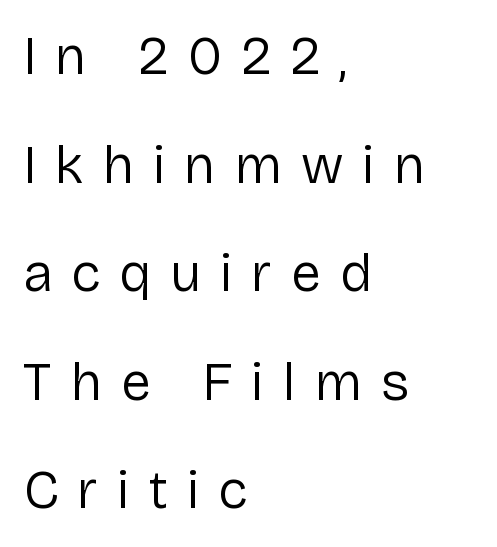
{"serif": "no", "italic": "no", "bold": "no", "weight": "regular", "width": "normal", "stroke_contrast": "low", "x_height": "medium", "monospaced": "no", "underline": "no", "align": "left", "line_spacing": "loose", "line_spacing_ratio": 2.01, "letter_spacing": "wide", "letter_spacing_em": 0.35, "glyph_px": 54}
